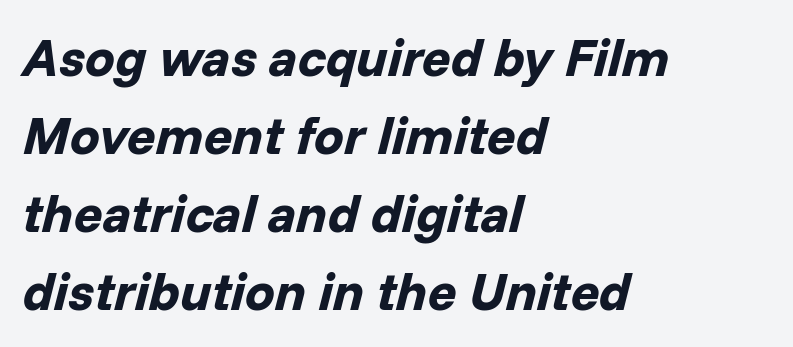
Q: Is the text bold? A: Yes.
Q: Is the text italic (slanted)? A: Yes, it leans right by about 14 degrees.
Q: Is the text underlined? A: No.
Q: How is the paragraph aligned? A: Left-aligned.
Q: Is the spacing between letters normal or unusually wide? A: Normal.
Q: Is the spacing between lines tight, normal or loose? A: Normal.
Q: Width (condensed, normal, or wide)? A: Normal.
Q: Stroke contrast? A: Low.
Q: x-height? A: Medium.
Q: Monospaced? A: No.
